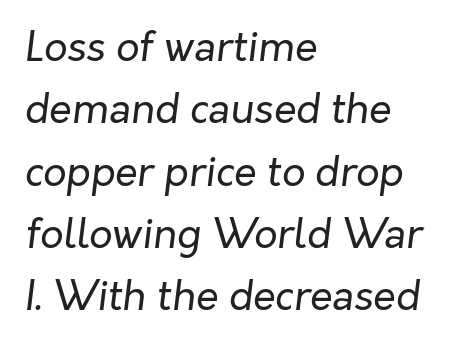
Q: Is the text bold? A: No.
Q: Is the text italic (slanted)? A: Yes, it leans right by about 7 degrees.
Q: Is the text underlined? A: No.
Q: How is the paragraph aligned? A: Left-aligned.
Q: Is the spacing between letters normal or unusually wide? A: Normal.
Q: Is the spacing between lines tight, normal or loose? A: Normal.
Q: Width (condensed, normal, or wide)? A: Normal.
Q: Stroke contrast? A: Low.
Q: x-height? A: Medium.
Q: Monospaced? A: No.
